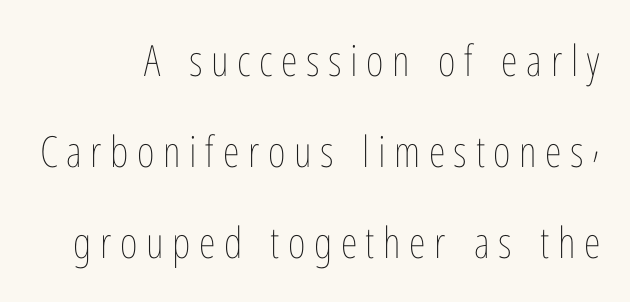
Q: Is the text bold? A: No.
Q: Is the text italic (slanted)? A: No, it is upright.
Q: Is the text underlined? A: No.
Q: Is the spacing between letters normal or unusually wide? A: Unusually wide.
Q: Is the spacing between lines tight, normal or loose? A: Loose.
Q: Width (condensed, normal, or wide)? A: Condensed.
Q: Stroke contrast? A: Low.
Q: x-height? A: Medium.
Q: Monospaced? A: No.
